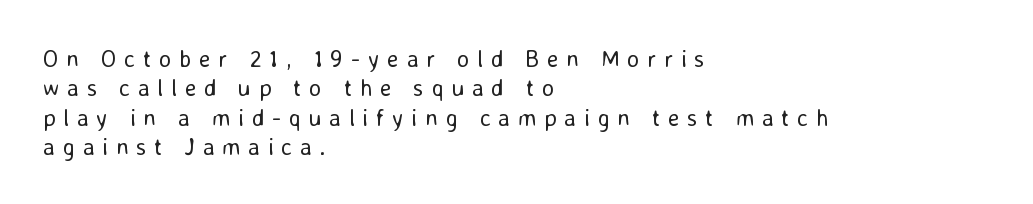
{"italic": "no", "bold": "no", "underline": "no", "align": "left", "line_spacing_ratio": 1.22, "letter_spacing": "wide", "letter_spacing_em": 0.31, "glyph_px": 24}
